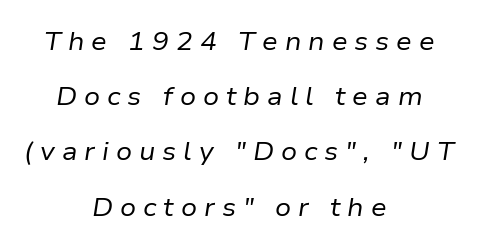
The image shows 25 px text type, italic (leaning right); set centered, loose line spacing (2.21x), unusually wide letter spacing (+0.28 em), not underlined.
